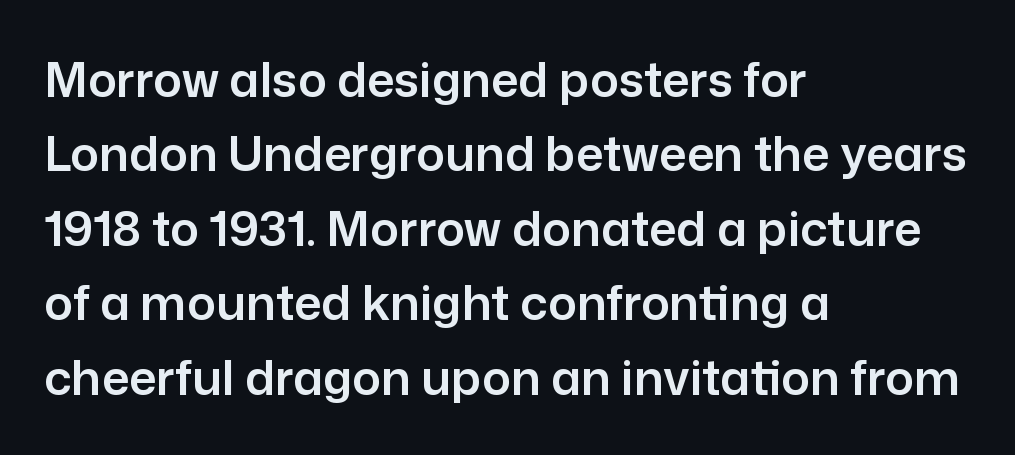
Q: Is the text italic (slanted)? A: No, it is upright.
Q: Is the typeface a serif or a sans-serif typeface? A: Sans-serif.
Q: Is the text underlined? A: No.
Q: How is the paragraph aligned? A: Left-aligned.
Q: Is the spacing between letters normal or unusually wide? A: Normal.
Q: Is the spacing between lines tight, normal or loose? A: Normal.
Q: Width (condensed, normal, or wide)? A: Normal.
Q: Stroke contrast? A: Low.
Q: x-height? A: Medium.
Q: Monospaced? A: No.
